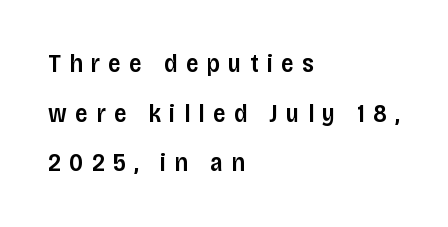
Loose tracking; the words dissolve into strings of separated letters. Descenders are the only things crossing below the line. The lettering holds an erect, upright posture throughout. The glyphs have the mass of a demibold cut, below bold.
